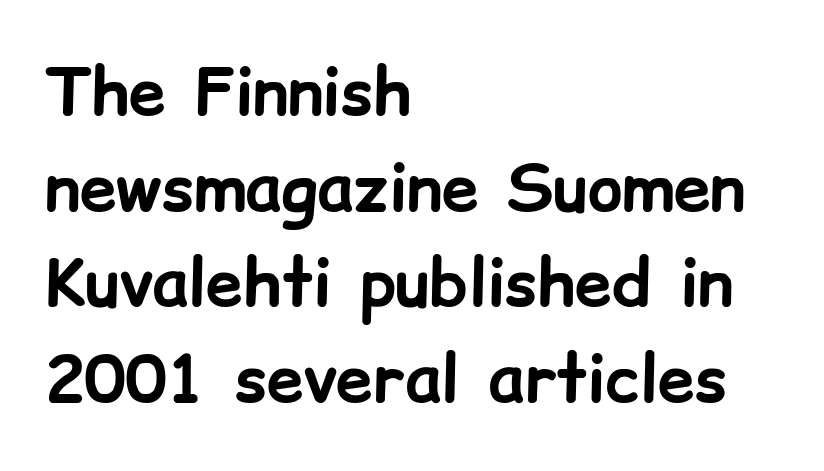
{"serif": "no", "italic": "no", "bold": "yes", "weight": "bold", "width": "normal", "stroke_contrast": "low", "x_height": "medium", "monospaced": "no", "underline": "no", "align": "left", "line_spacing": "normal", "line_spacing_ratio": 1.45, "letter_spacing": "normal", "letter_spacing_em": 0.0, "glyph_px": 66}
